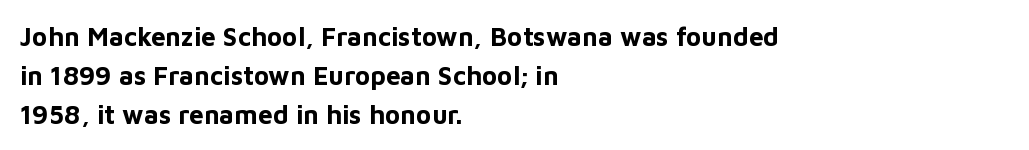
{"italic": "no", "bold": "yes", "underline": "no", "align": "left", "line_spacing": "normal", "line_spacing_ratio": 1.5, "letter_spacing": "normal", "letter_spacing_em": 0.0, "glyph_px": 26}
